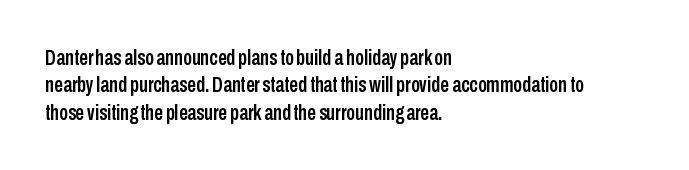
The image shows 22 px text type, upright; set left-aligned, line spacing 1.24x, normal letter spacing, not underlined.
